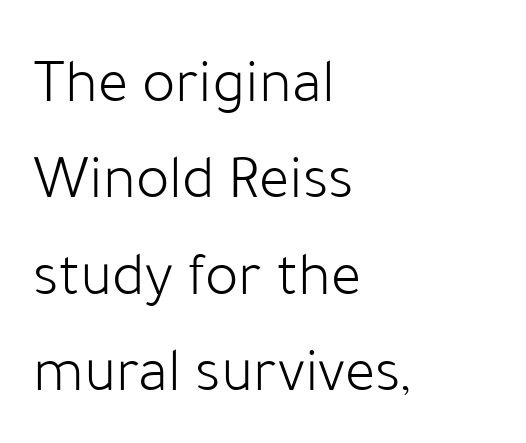
{"serif": "no", "italic": "no", "bold": "no", "weight": "light", "width": "normal", "stroke_contrast": "low", "x_height": "medium", "monospaced": "no", "underline": "no", "align": "left", "line_spacing": "normal", "line_spacing_ratio": 1.53, "letter_spacing": "normal", "letter_spacing_em": 0.0, "glyph_px": 63}
